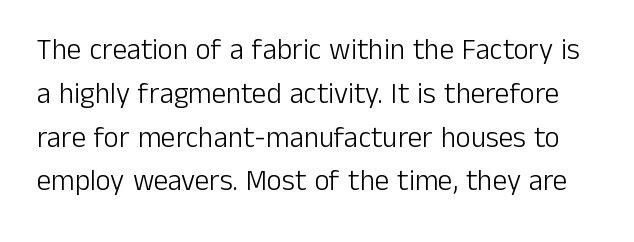
{"serif": "no", "italic": "no", "bold": "no", "weight": "light", "width": "normal", "stroke_contrast": "low", "x_height": "medium", "monospaced": "no", "underline": "no", "line_spacing": "normal", "line_spacing_ratio": 1.51, "letter_spacing": "normal", "letter_spacing_em": 0.0, "glyph_px": 29}
